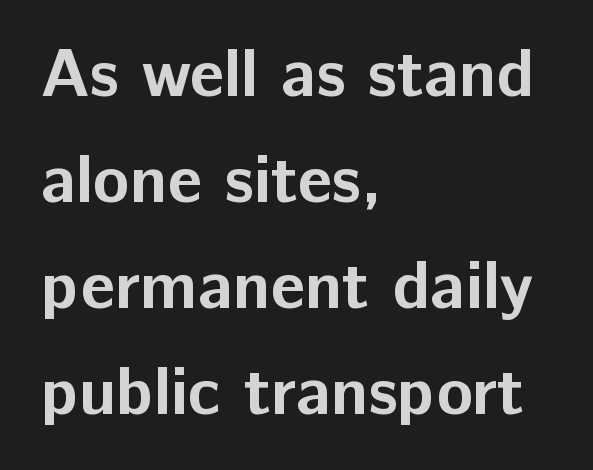
The image shows 68 px bold sans-serif type, upright; set left-aligned, normal line spacing (1.56x), normal letter spacing, not underlined; low stroke contrast and a medium x-height.
